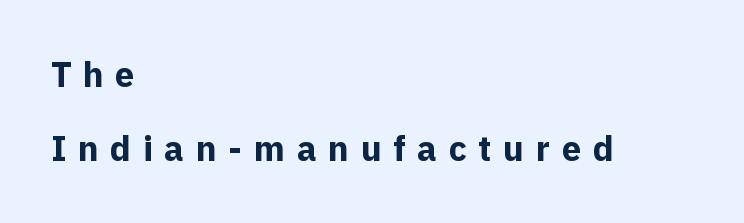
Q: Is the text bold? A: Yes.
Q: Is the text italic (slanted)? A: No, it is upright.
Q: Is the typeface a serif or a sans-serif typeface? A: Sans-serif.
Q: Is the text underlined? A: No.
Q: How is the paragraph aligned? A: Left-aligned.
Q: Is the spacing between letters normal or unusually wide? A: Unusually wide.
Q: Is the spacing between lines tight, normal or loose? A: Loose.
Q: Width (condensed, normal, or wide)? A: Normal.
Q: x-height? A: Medium.
Q: Monospaced? A: No.
